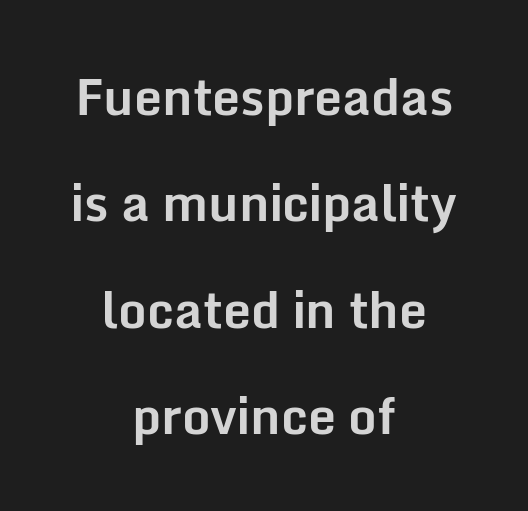
Q: Is the text bold? A: Yes.
Q: Is the text italic (slanted)? A: No, it is upright.
Q: Is the typeface a serif or a sans-serif typeface? A: Sans-serif.
Q: Is the text underlined? A: No.
Q: How is the paragraph aligned? A: Centered.
Q: Is the spacing between letters normal or unusually wide? A: Normal.
Q: Is the spacing between lines tight, normal or loose? A: Loose.
Q: Width (condensed, normal, or wide)? A: Normal.
Q: Stroke contrast? A: Low.
Q: x-height? A: Medium.
Q: Monospaced? A: No.
